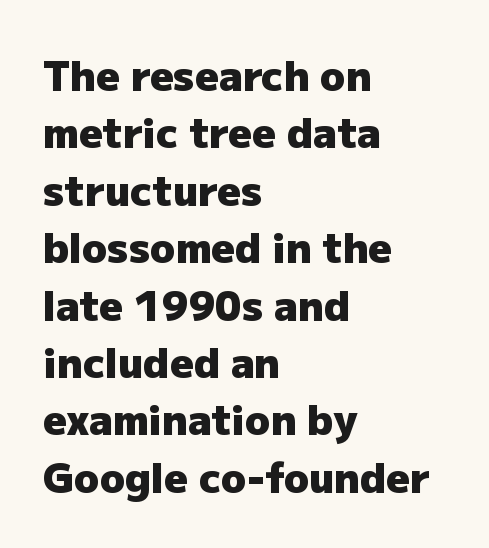
Q: Is the text bold? A: Yes.
Q: Is the text italic (slanted)? A: No, it is upright.
Q: Is the typeface a serif or a sans-serif typeface? A: Sans-serif.
Q: Is the text underlined? A: No.
Q: How is the paragraph aligned? A: Left-aligned.
Q: Is the spacing between letters normal or unusually wide? A: Normal.
Q: Is the spacing between lines tight, normal or loose? A: Normal.
Q: Width (condensed, normal, or wide)? A: Normal.
Q: Stroke contrast? A: Low.
Q: x-height? A: Medium.
Q: Monospaced? A: No.
